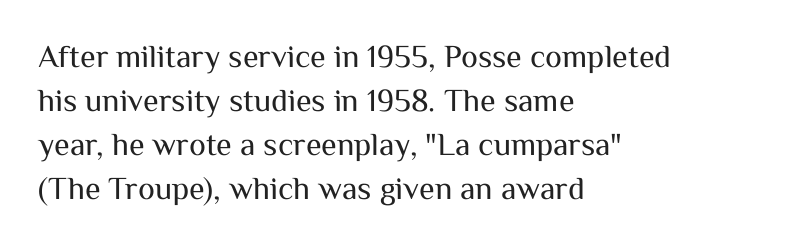
Q: Is the text bold? A: No.
Q: Is the text italic (slanted)? A: No, it is upright.
Q: Is the typeface a serif or a sans-serif typeface? A: Sans-serif.
Q: Is the text underlined? A: No.
Q: How is the paragraph aligned? A: Left-aligned.
Q: Is the spacing between letters normal or unusually wide? A: Normal.
Q: Is the spacing between lines tight, normal or loose? A: Normal.
Q: Width (condensed, normal, or wide)? A: Normal.
Q: Stroke contrast? A: Medium.
Q: x-height? A: Medium.
Q: Monospaced? A: No.
